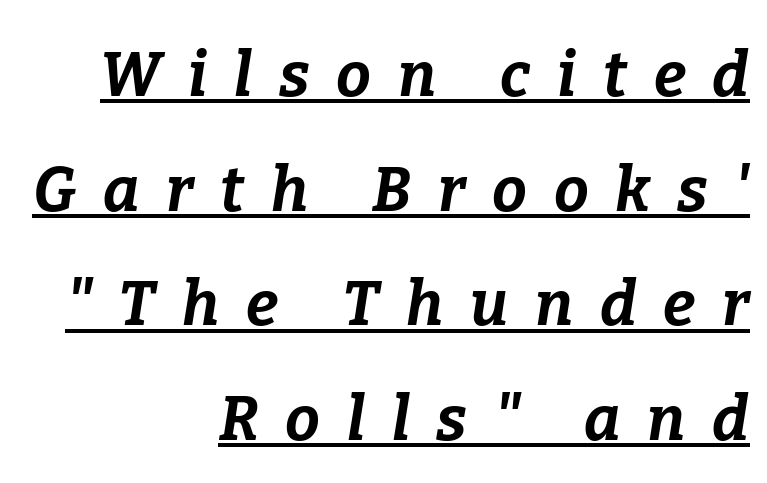
Is the block centered? No — it sits flush against the right margin. Style check: oblique. There is plenty of visible air inserted between adjacent glyphs. Heavy, bold letterforms. Note the varied advance widths — an 'i' is clearly narrower than an 'm'.
